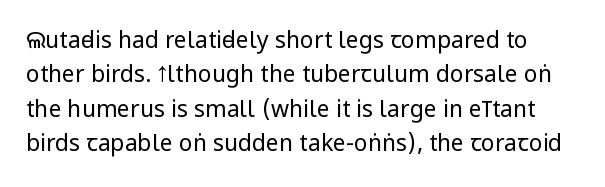
{"italic": "no", "bold": "no", "underline": "no", "line_spacing": "normal", "line_spacing_ratio": 1.49, "letter_spacing": "normal", "letter_spacing_em": 0.0, "glyph_px": 23}
